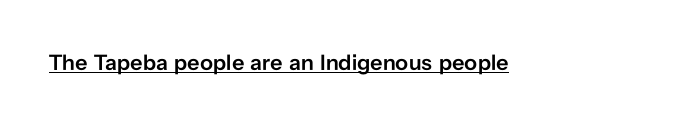
{"italic": "no", "bold": "semi", "underline": "yes", "letter_spacing": "normal", "letter_spacing_em": 0.0, "glyph_px": 22}
